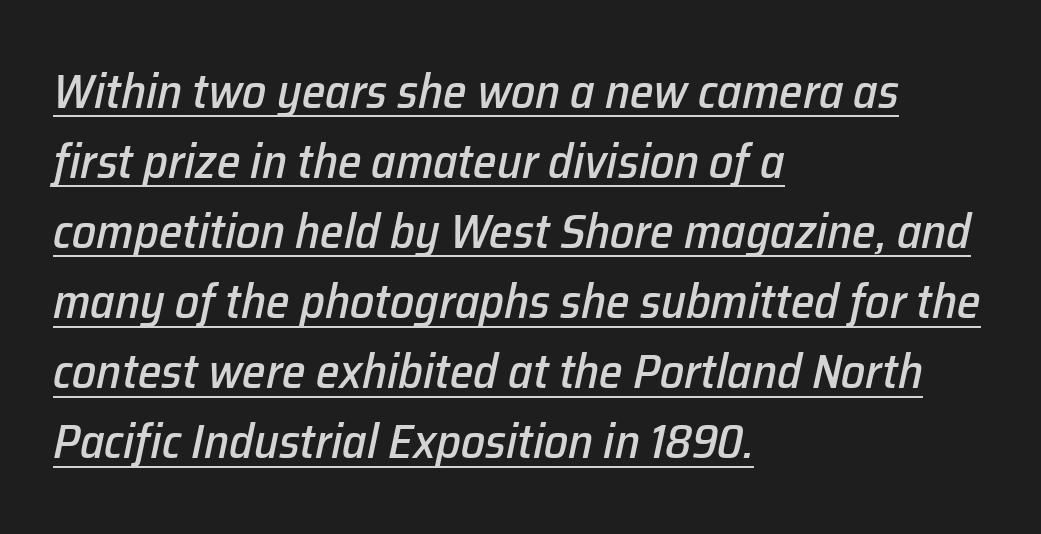
Q: Is the text italic (slanted)? A: Yes, it leans right by about 12 degrees.
Q: Is the text underlined? A: Yes.
Q: How is the paragraph aligned? A: Left-aligned.
Q: Is the spacing between letters normal or unusually wide? A: Normal.
Q: Is the spacing between lines tight, normal or loose? A: Normal.
Q: Width (condensed, normal, or wide)? A: Normal.
Q: Stroke contrast? A: Low.
Q: x-height? A: Medium.
Q: Monospaced? A: No.
